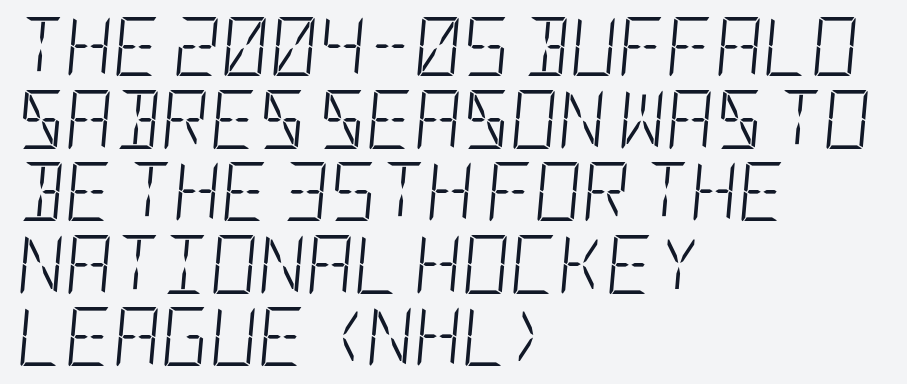
Visually the block forms a straight wall on the left and a jagged coastline on the right. Is this a heavy cut? Hardly; it is regular or lighter. A clean baseline with only descenders dipping below it. Here the glyphs are tracked normally, forming tight word shapes. Would a proofreader flag this as italicized? Yes.
